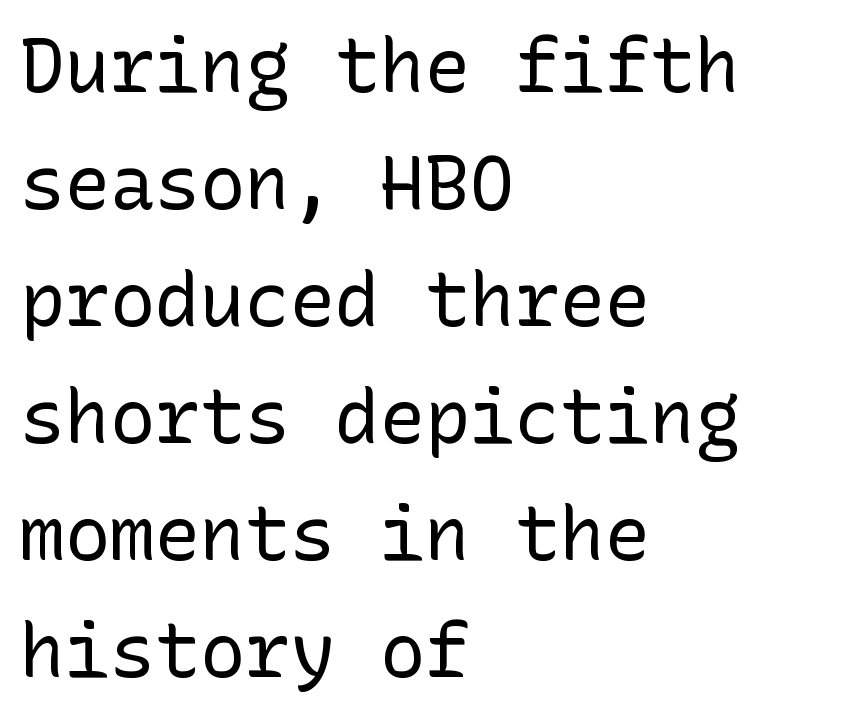
Q: Is the text bold? A: No.
Q: Is the text italic (slanted)? A: No, it is upright.
Q: Is the typeface a serif or a sans-serif typeface? A: Sans-serif.
Q: Is the text underlined? A: No.
Q: How is the paragraph aligned? A: Left-aligned.
Q: Is the spacing between letters normal or unusually wide? A: Normal.
Q: Is the spacing between lines tight, normal or loose? A: Normal.
Q: Width (condensed, normal, or wide)? A: Normal.
Q: Stroke contrast? A: Low.
Q: x-height? A: Medium.
